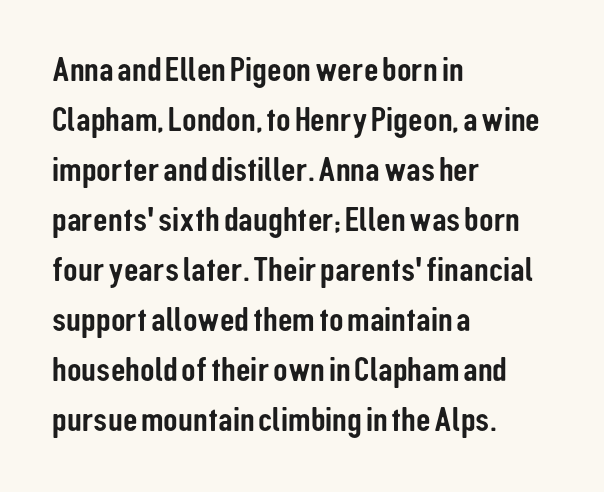
This is the regular roman posture of the typeface. These lines keep a tight, regular rhythm from letter to letter. The rendering uses a moderate line-height, typical for paragraphs. A sans-serif font was chosen for this passage. Quick note: underline off. The face used here is proportionally spaced, like ordinary book or web type.
